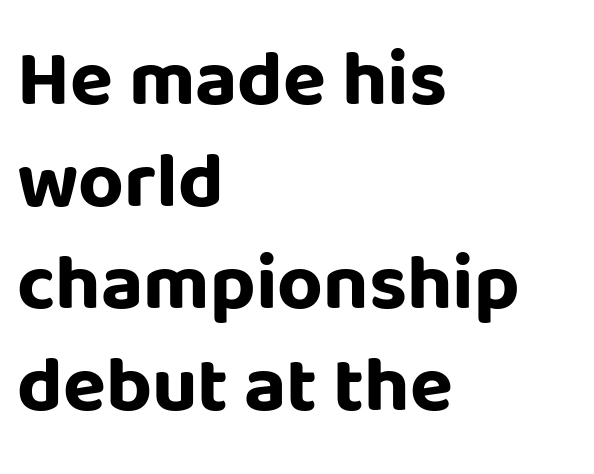
Q: Is the text bold? A: Yes.
Q: Is the text italic (slanted)? A: No, it is upright.
Q: Is the typeface a serif or a sans-serif typeface? A: Sans-serif.
Q: Is the text underlined? A: No.
Q: How is the paragraph aligned? A: Left-aligned.
Q: Is the spacing between letters normal or unusually wide? A: Normal.
Q: Is the spacing between lines tight, normal or loose? A: Normal.
Q: Width (condensed, normal, or wide)? A: Normal.
Q: Stroke contrast? A: Low.
Q: x-height? A: Large.
Q: Monospaced? A: No.
